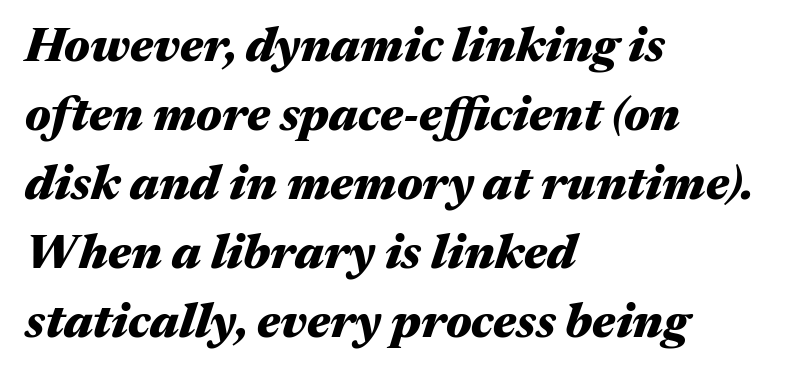
Q: Is the text bold? A: Yes.
Q: Is the text italic (slanted)? A: Yes, it leans right by about 17 degrees.
Q: Is the text underlined? A: No.
Q: How is the paragraph aligned? A: Left-aligned.
Q: Is the spacing between letters normal or unusually wide? A: Normal.
Q: Is the spacing between lines tight, normal or loose? A: Normal.
Q: Width (condensed, normal, or wide)? A: Wide.
Q: Stroke contrast? A: Medium.
Q: x-height? A: Medium.
Q: Monospaced? A: No.
